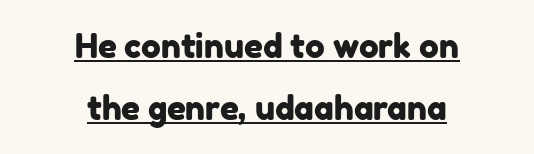
{"serif": "no", "width": "normal", "stroke_contrast": "low", "x_height": "medium", "monospaced": "no", "underline": "yes", "align": "center", "line_spacing_ratio": 1.88, "letter_spacing": "normal", "letter_spacing_em": 0.0, "glyph_px": 33}
